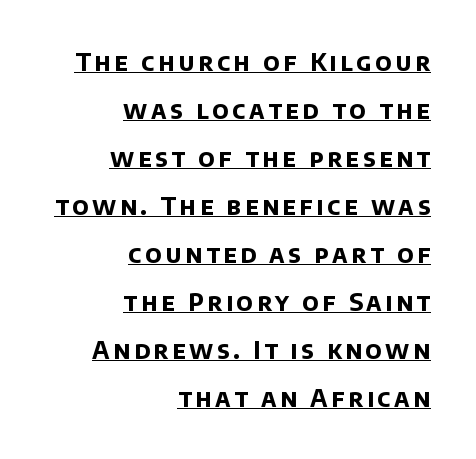
{"bold": "yes", "underline": "yes", "align": "right", "line_spacing": "loose", "line_spacing_ratio": 2.0, "glyph_px": 24}
